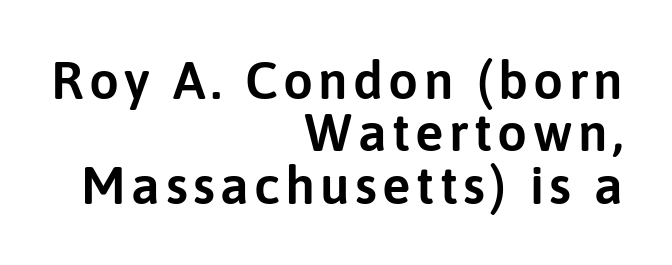
Does the copy run flush right? Yes — the right margin is perfectly even. The lettering stays uniformly vertical, giving the passage a roman look. Underline: absent. This sample uses a sans-serif face. Character widths vary here, with narrow letters taking less room than wide ones.
